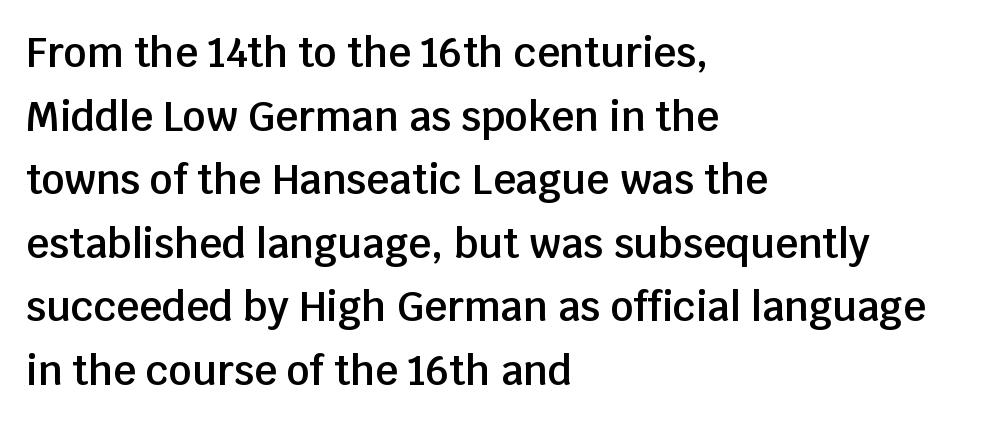
Q: Is the text bold? A: Semi-bold.
Q: Is the text italic (slanted)? A: No, it is upright.
Q: Is the typeface a serif or a sans-serif typeface? A: Sans-serif.
Q: Is the text underlined? A: No.
Q: How is the paragraph aligned? A: Left-aligned.
Q: Is the spacing between letters normal or unusually wide? A: Normal.
Q: Is the spacing between lines tight, normal or loose? A: Normal.
Q: Width (condensed, normal, or wide)? A: Normal.
Q: Stroke contrast? A: Low.
Q: x-height? A: Large.
Q: Monospaced? A: No.
